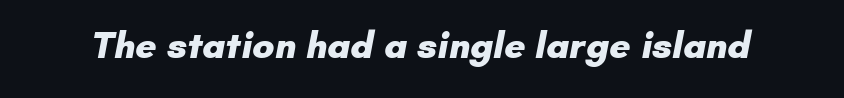
The image shows 37 px heavy sans-serif type; set normal letter spacing, not underlined; low stroke contrast and a small x-height.
